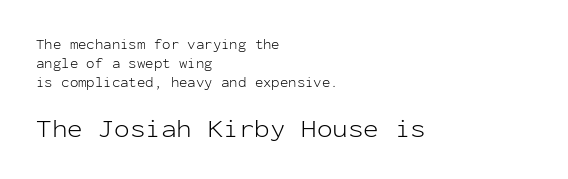
Q: Is the text bold? A: No.
Q: Is the text italic (slanted)? A: No, it is upright.
Q: Is the text underlined? A: No.
Q: How is the paragraph aligned? A: Left-aligned.
Q: Is the spacing between letters normal or unusually wide? A: Normal.
Q: Is the spacing between lines tight, normal or loose? A: Normal.
Q: Which block of text is set in a larger size, the first (top) or the second (bottom)? A: The second (bottom) one.
